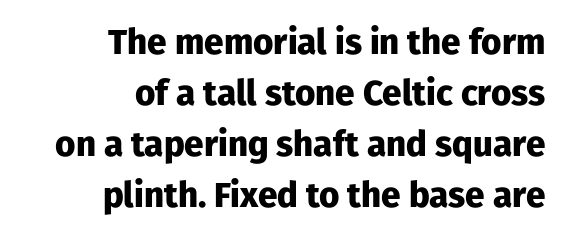
The image shows 35 px heavy sans-serif type, upright; set right-aligned, normal line spacing (1.46x), normal letter spacing, not underlined; low stroke contrast and a medium x-height.
